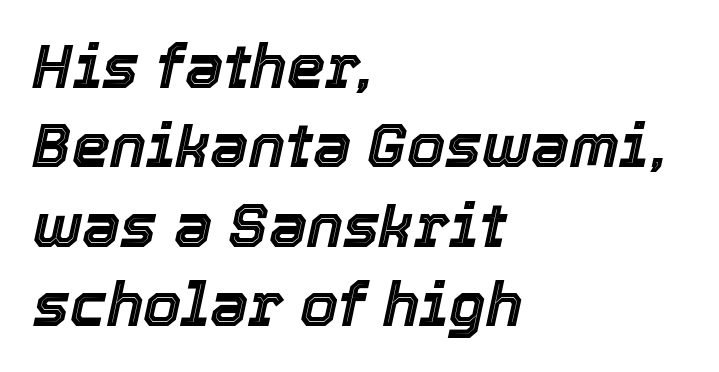
Q: Is the text italic (slanted)? A: Yes, it leans right by about 12 degrees.
Q: Is the text underlined? A: No.
Q: How is the paragraph aligned? A: Left-aligned.
Q: Is the spacing between letters normal or unusually wide? A: Normal.
Q: Is the spacing between lines tight, normal or loose? A: Normal.
Q: Width (condensed, normal, or wide)? A: Normal.
Q: x-height? A: Medium.
Q: Monospaced? A: No.
